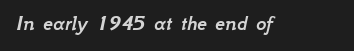
Q: Is the text italic (slanted)? A: Yes, it leans right by about 12 degrees.
Q: Is the text underlined? A: No.
Q: Is the spacing between letters normal or unusually wide? A: Normal.
